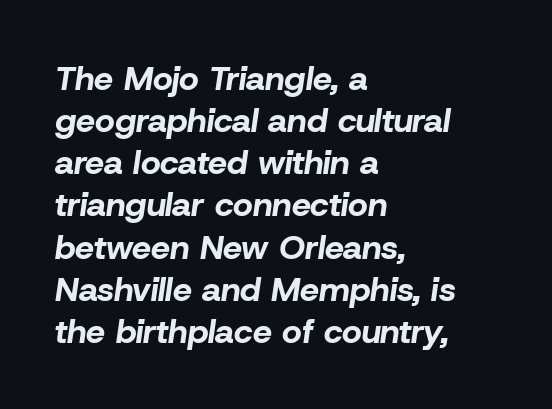
{"italic": "yes", "lean": "right", "slant_degrees": 8, "bold": "yes", "weight": "bold", "width": "normal", "stroke_contrast": "low", "x_height": "medium", "monospaced": "no", "underline": "no", "align": "left", "line_spacing_ratio": 1.24, "letter_spacing": "normal", "letter_spacing_em": 0.0, "glyph_px": 34}
